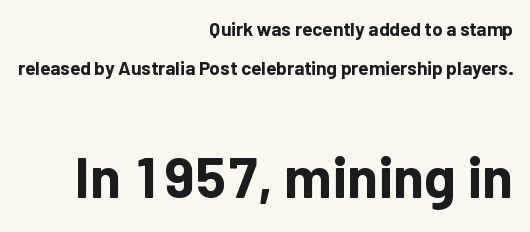
{"serif": "no", "italic": "no", "bold": "yes", "weight": "bold", "width": "normal", "stroke_contrast": "low", "x_height": "medium", "monospaced": "no", "underline": "no", "align": "right", "line_spacing": "loose", "line_spacing_ratio": 2.06, "letter_spacing": "normal", "letter_spacing_em": 0.0, "larger_block": "second", "size_ratio": 3.0, "glyph_px": 57}
